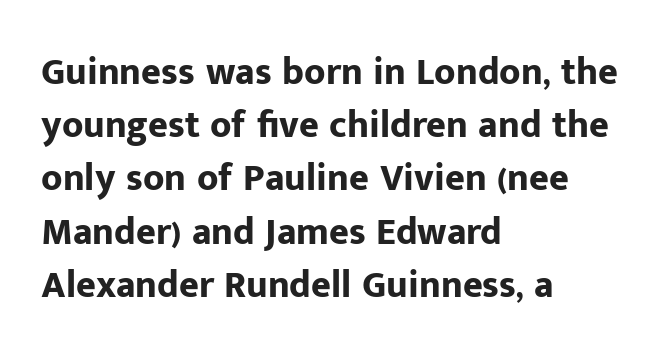
{"serif": "no", "italic": "no", "bold": "yes", "weight": "bold", "width": "normal", "stroke_contrast": "low", "x_height": "medium", "monospaced": "no", "underline": "no", "align": "left", "line_spacing": "normal", "line_spacing_ratio": 1.4, "letter_spacing": "normal", "letter_spacing_em": 0.0, "glyph_px": 38}
